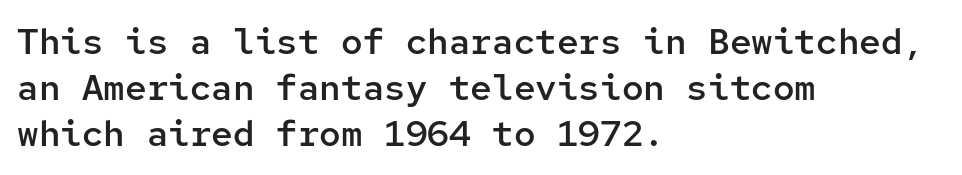
Is the block centered? No — it sits flush against the left margin. These lines sit exactly where default settings would place them. This rendering leaves character spacing at its baseline value. A typesetter would mark this as roman, not italic.
